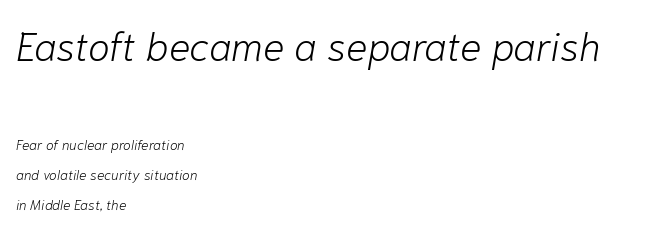
Q: Is the text bold? A: No.
Q: Is the text italic (slanted)? A: Yes, it leans right by about 10 degrees.
Q: Is the text underlined? A: No.
Q: How is the paragraph aligned? A: Left-aligned.
Q: Is the spacing between letters normal or unusually wide? A: Normal.
Q: Is the spacing between lines tight, normal or loose? A: Loose.
Q: Which block of text is set in a larger size, the first (top) or the second (bottom)? A: The first (top) one.
Q: Width (condensed, normal, or wide)? A: Normal.
Q: Stroke contrast? A: Low.
Q: x-height? A: Medium.
Q: Monospaced? A: No.
